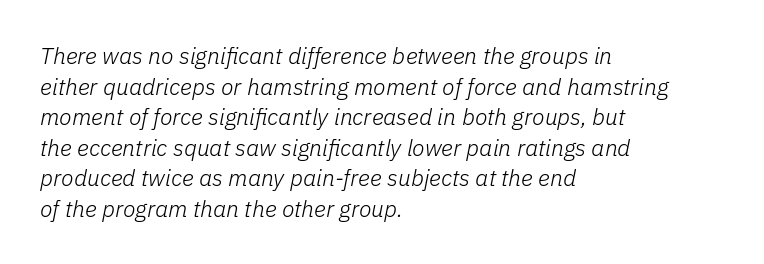
Yep, that's italic — everything's leaning. This sample is left-justified, so line endings fall wherever the words run out. Summary of vertical rhythm: regular, with standard interline spacing. Caption: face not bold, strokes unweighted. Characters follow at the spacing the type designer built in. Glance below the letters and you will spot only blank space.
